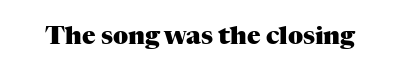
Q: Is the text bold? A: Yes.
Q: Is the text italic (slanted)? A: No, it is upright.
Q: Is the text underlined? A: No.
Q: Is the spacing between letters normal or unusually wide? A: Normal.
